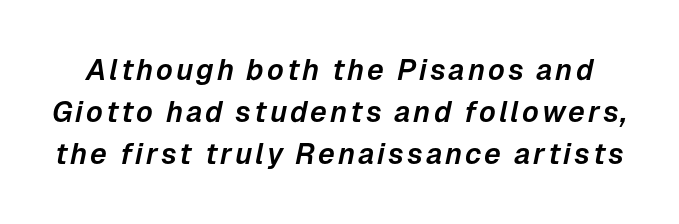
The image shows 29 px text type, italic (leaning right); set normal line spacing (1.45x), not underlined; low stroke contrast and a medium x-height.
